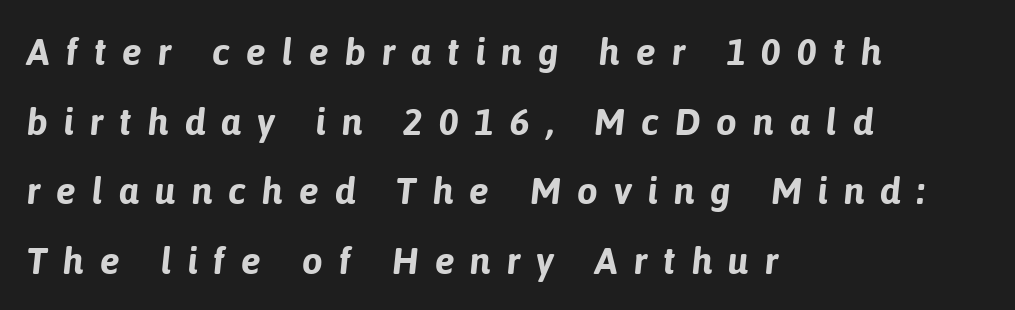
{"italic": "yes", "lean": "right", "slant_degrees": 6, "bold": "yes", "weight": "bold", "width": "normal", "stroke_contrast": "low", "x_height": "medium", "monospaced": "no", "underline": "no", "align": "left", "line_spacing_ratio": 1.88, "letter_spacing": "wide", "letter_spacing_em": 0.43, "glyph_px": 37}
